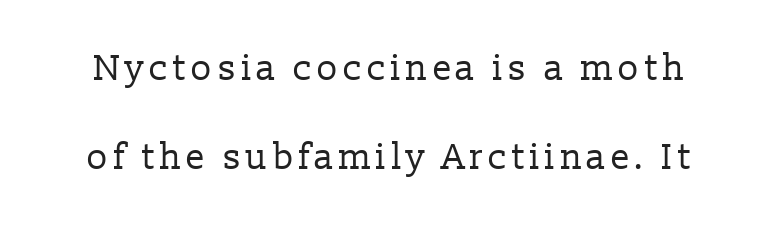
Posture: straight, roman, zero tilt. Spacing verdict: proportional, widths tailored to each character. On a weight scale, this lands at 450 or below. What kind of face is this? One with serifs.
